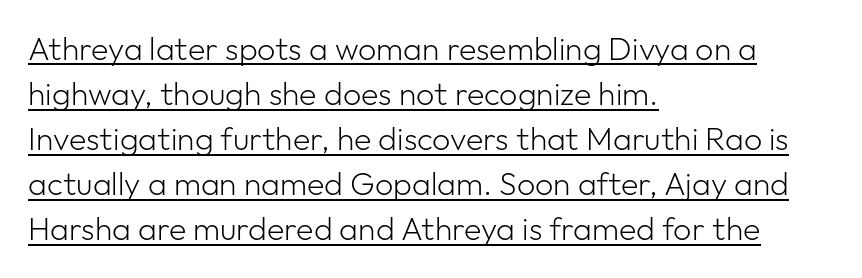
Q: Is the text bold? A: No.
Q: Is the text italic (slanted)? A: No, it is upright.
Q: Is the typeface a serif or a sans-serif typeface? A: Sans-serif.
Q: Is the text underlined? A: Yes.
Q: How is the paragraph aligned? A: Left-aligned.
Q: Is the spacing between letters normal or unusually wide? A: Normal.
Q: Is the spacing between lines tight, normal or loose? A: Normal.
Q: Width (condensed, normal, or wide)? A: Normal.
Q: Stroke contrast? A: Low.
Q: x-height? A: Medium.
Q: Monospaced? A: No.
